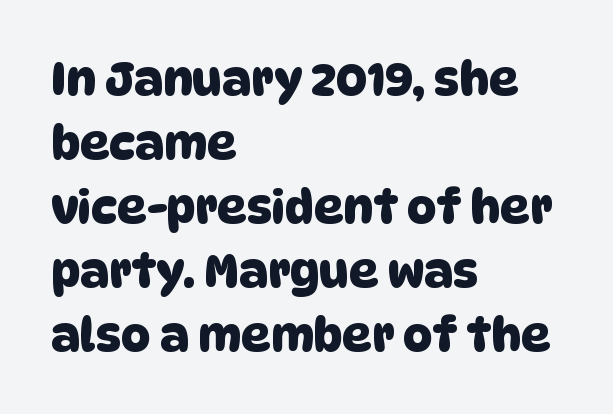
{"serif": "no", "width": "normal", "stroke_contrast": "low", "x_height": "large", "monospaced": "no", "underline": "no", "align": "left", "line_spacing": "normal", "line_spacing_ratio": 1.39, "letter_spacing": "normal", "letter_spacing_em": 0.0, "glyph_px": 46}
